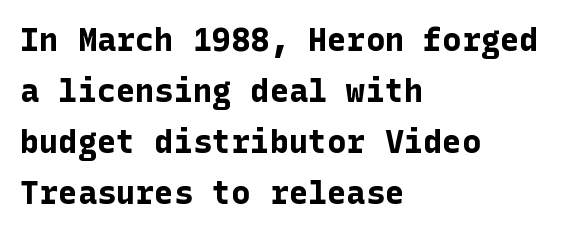
The image shows 32 px bold sans-serif type, upright; set left-aligned, normal line spacing (1.59x), normal letter spacing, not underlined; low stroke contrast and a medium x-height.
